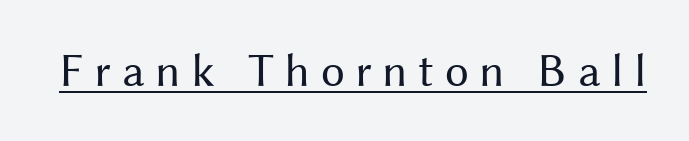
{"serif": "no", "italic": "no", "bold": "no", "weight": "regular", "width": "normal", "stroke_contrast": "medium", "x_height": "medium", "monospaced": "no", "underline": "yes", "letter_spacing": "wide", "letter_spacing_em": 0.22, "glyph_px": 48}
